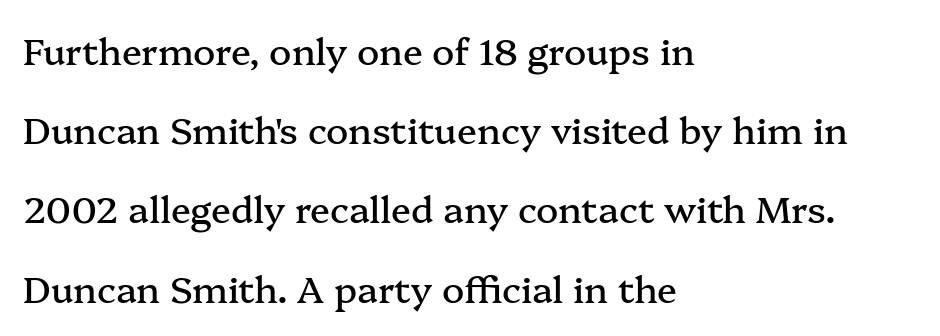
Italic: no, the glyphs are upright roman. Looks like regular typesetting: each glyph gets only the width it needs. The rag falls on the right side of this text block. Descender tails drop into unmarked territory. Is there much room between lines? Yes — plenty of vertical air separates them.
